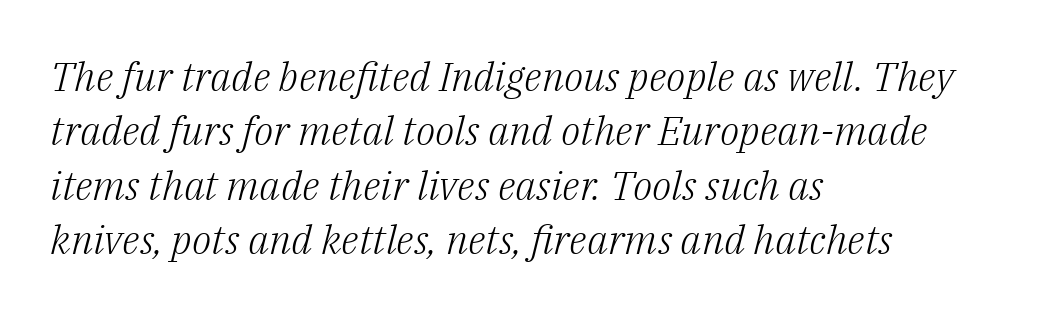
{"serif": "yes", "italic": "yes", "lean": "right", "slant_degrees": 14, "bold": "no", "weight": "light", "width": "normal", "stroke_contrast": "low", "x_height": "medium", "monospaced": "no", "underline": "no", "align": "left", "line_spacing": "normal", "line_spacing_ratio": 1.36, "letter_spacing": "normal", "letter_spacing_em": 0.0, "glyph_px": 40}
